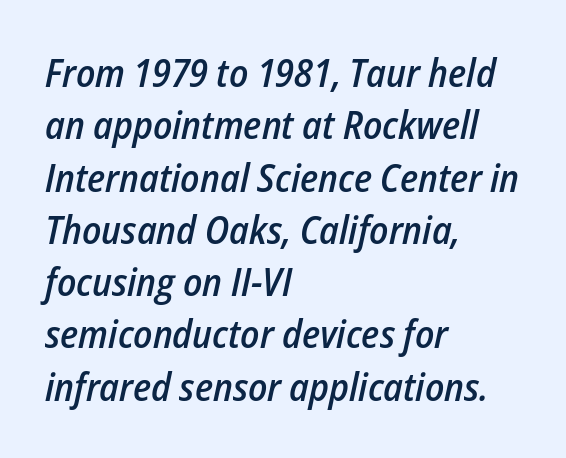
Do the characters align in a grid? No, the font is proportional. The paragraph shown leans on its left margin. One glance says typical: line gaps are just what's usual. Unmarked baselines from the first word to the last. Does the lettering tilt? It does — this is italic. Bold? Not quite — semibold, heavier than regular but stopping short.
